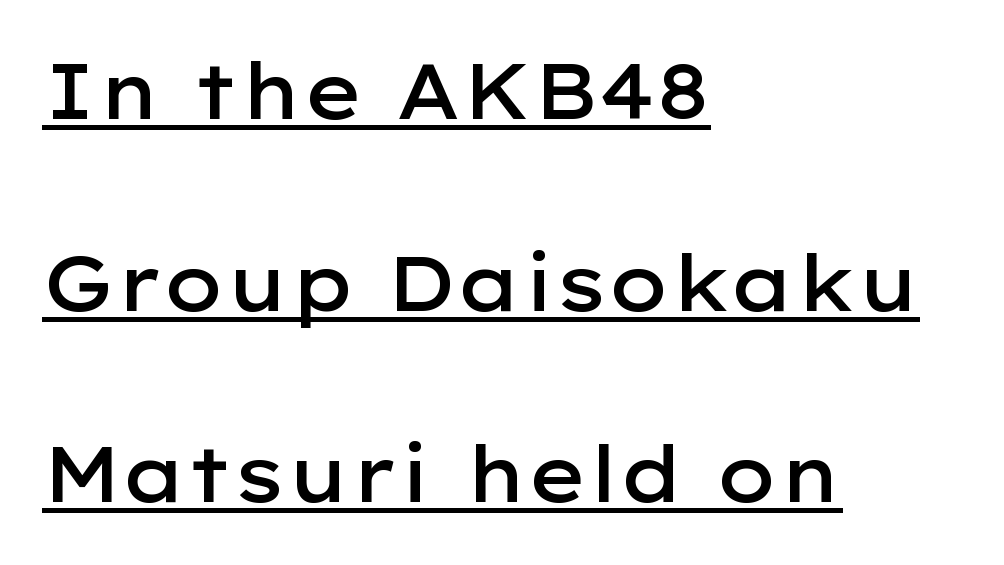
The image shows 77 px semibold, wide sans-serif type, upright; set left-aligned, loose line spacing (2.49x), normal letter spacing, underlined; low stroke contrast and a medium x-height.
